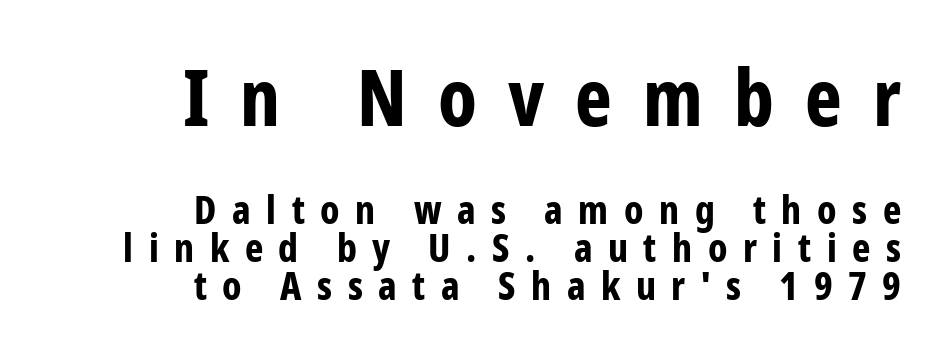
{"serif": "no", "italic": "no", "bold": "yes", "weight": "bold", "width": "condensed", "stroke_contrast": "low", "x_height": "medium", "monospaced": "no", "underline": "no", "align": "right", "line_spacing": "tight", "line_spacing_ratio": 0.98, "letter_spacing": "wide", "letter_spacing_em": 0.4, "larger_block": "first", "size_ratio": 2.0, "glyph_px": 78}
